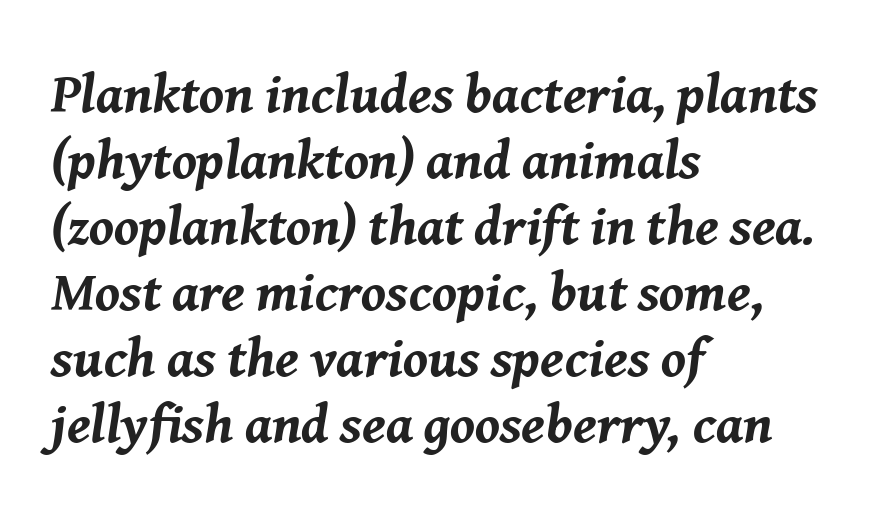
Q: Is the text bold? A: Yes.
Q: Is the text italic (slanted)? A: Yes, it leans right by about 8 degrees.
Q: Is the text underlined? A: No.
Q: How is the paragraph aligned? A: Left-aligned.
Q: Is the spacing between letters normal or unusually wide? A: Normal.
Q: Width (condensed, normal, or wide)? A: Normal.
Q: Stroke contrast? A: Medium.
Q: x-height? A: Medium.
Q: Monospaced? A: No.
